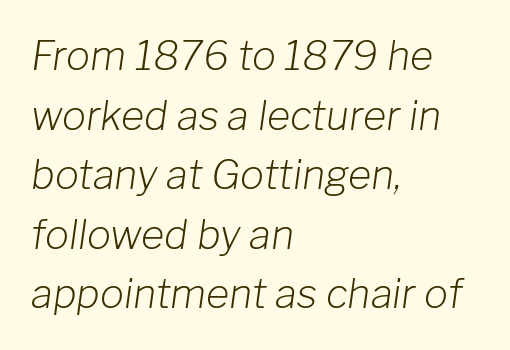
The image shows 40 px light type, italic (leaning right); set left-aligned, normal line spacing (1.49x), normal letter spacing, not underlined; low stroke contrast and a medium x-height.
